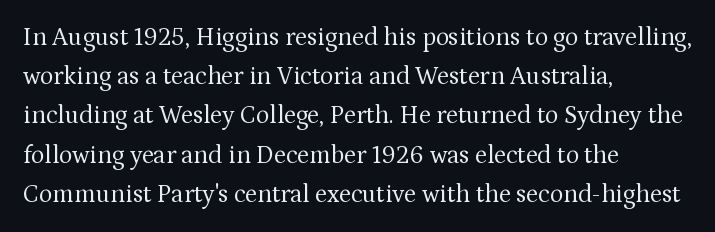
{"italic": "no", "bold": "no", "underline": "no", "align": "left", "line_spacing": "normal", "line_spacing_ratio": 1.57, "letter_spacing": "normal", "letter_spacing_em": 0.0, "glyph_px": 25}
